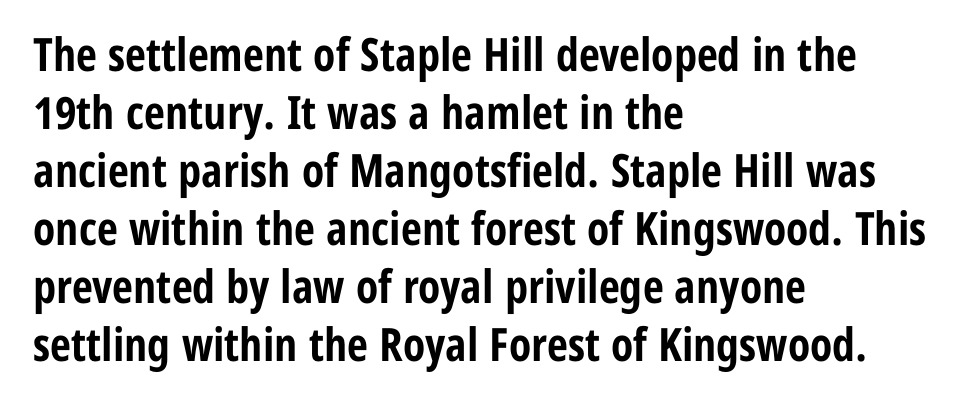
Q: Is the text bold? A: Yes.
Q: Is the text italic (slanted)? A: No, it is upright.
Q: Is the typeface a serif or a sans-serif typeface? A: Sans-serif.
Q: Is the text underlined? A: No.
Q: How is the paragraph aligned? A: Left-aligned.
Q: Is the spacing between letters normal or unusually wide? A: Normal.
Q: Is the spacing between lines tight, normal or loose? A: Normal.
Q: Width (condensed, normal, or wide)? A: Condensed.
Q: Stroke contrast? A: Low.
Q: x-height? A: Medium.
Q: Monospaced? A: No.
